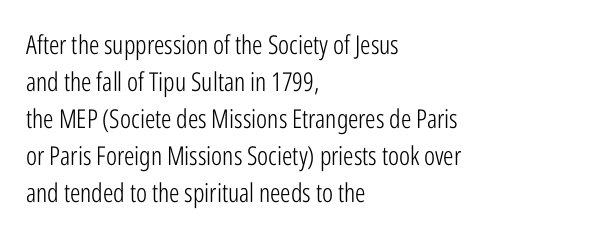
{"italic": "no", "bold": "no", "underline": "no", "align": "left", "line_spacing": "normal", "line_spacing_ratio": 1.42, "letter_spacing": "normal", "letter_spacing_em": 0.0, "glyph_px": 26}
